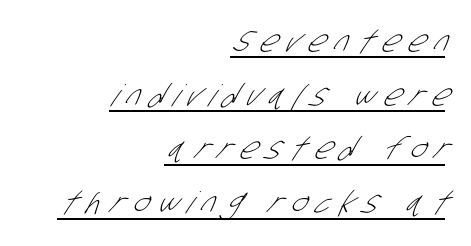
Does the type have serifs? No, each stem ends abruptly. A typesetter would call this proportional, since set widths differ per character. Does a line run under the words? Yes, clearly. The compositor pushed each line to the right boundary.
